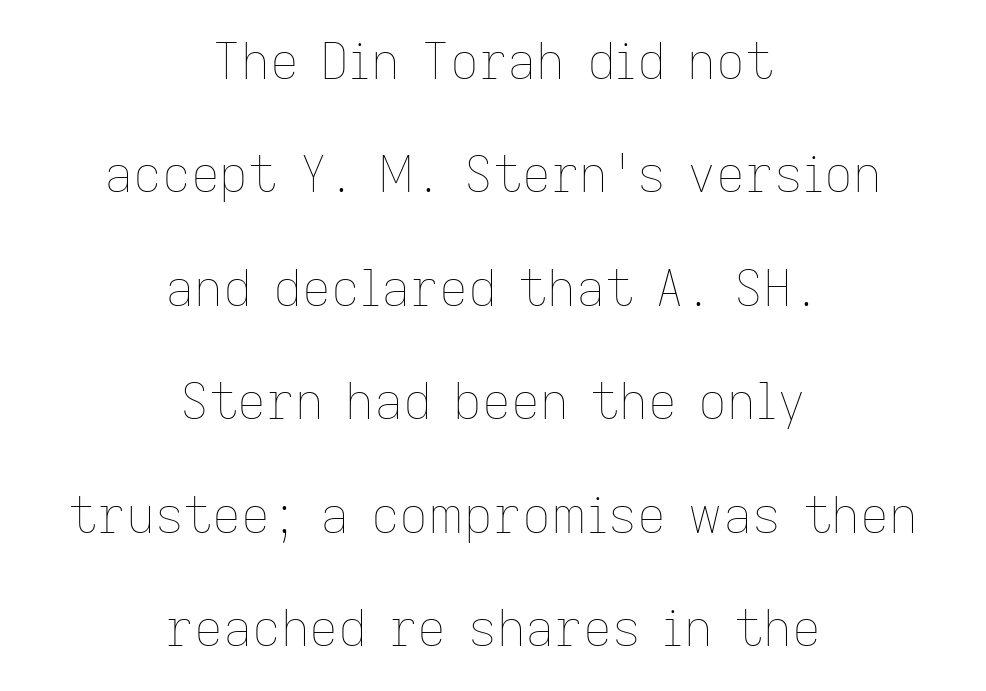
One glance says open: line gaps are wider than usual. Heaviness? Minimal to ordinary, like unemphasized prose. Posture: vertical. Spacing verdict: proportional, widths tailored to each character. Rule under the text: the space is simply empty.
